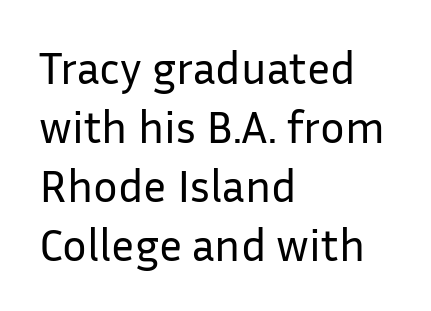
The image shows 46 px regular-weight sans-serif type, upright; set left-aligned, normal line spacing (1.28x), normal letter spacing, not underlined; low stroke contrast and a medium x-height.
